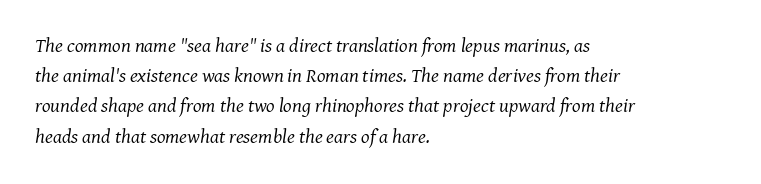
The image shows 20 px text type, italic (leaning right); set left-aligned, normal line spacing (1.51x), normal letter spacing, not underlined.
